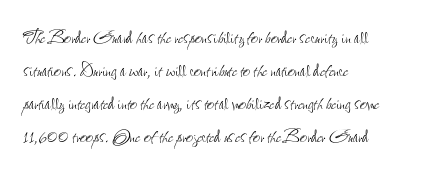
The setting favours the left margin, as ordinary paragraphs usually do. Does the leading feel generous? No, just average. The passage shown has conventional tracking throughout. Each stroke keeps to a modest, everyday thickness or less.
